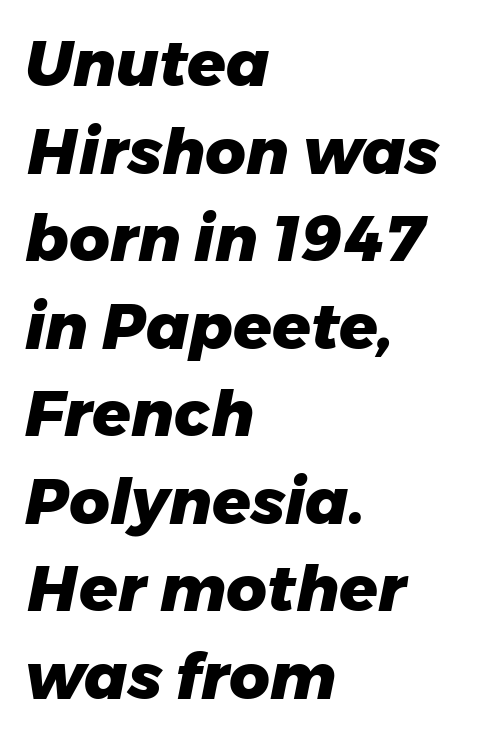
{"italic": "yes", "lean": "right", "slant_degrees": 11, "bold": "yes", "weight": "heavy", "width": "normal", "stroke_contrast": "low", "x_height": "medium", "monospaced": "no", "underline": "no", "align": "left", "line_spacing": "normal", "line_spacing_ratio": 1.39, "letter_spacing": "normal", "letter_spacing_em": 0.0, "glyph_px": 63}
